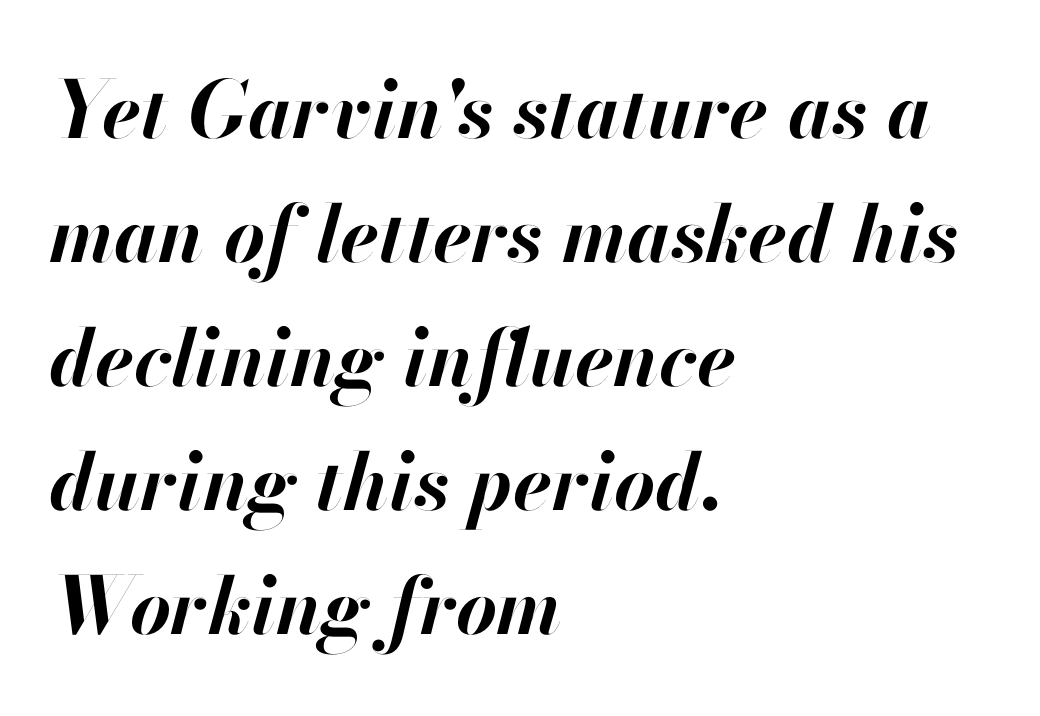
Q: Is the text bold? A: Yes.
Q: Is the text italic (slanted)? A: Yes, it leans right by about 13 degrees.
Q: Is the text underlined? A: No.
Q: How is the paragraph aligned? A: Left-aligned.
Q: Is the spacing between letters normal or unusually wide? A: Normal.
Q: Is the spacing between lines tight, normal or loose? A: Normal.
Q: Width (condensed, normal, or wide)? A: Normal.
Q: Stroke contrast? A: High.
Q: x-height? A: Small.
Q: Monospaced? A: No.
